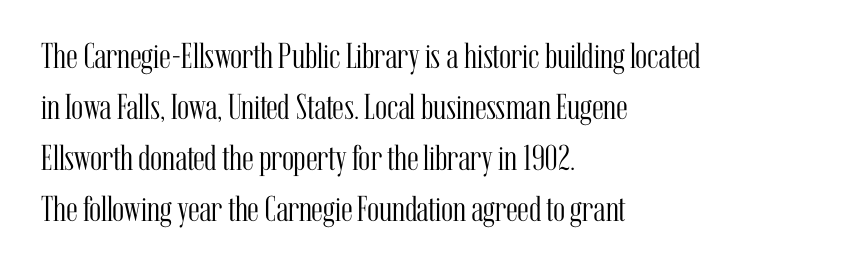
The font's upright variant was chosen for this text. The passage is arranged the way most books set body copy — flush left. Stem width sits at or under what a default text font uses. Think of a printed novel: that variable character pitch is what you see here.
